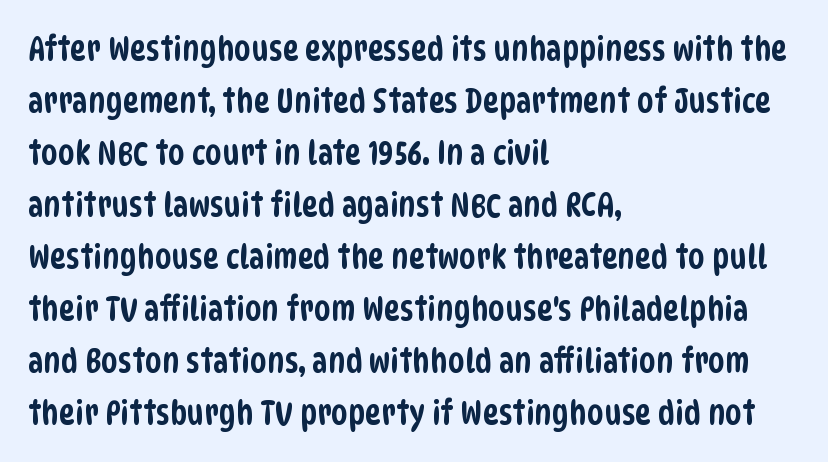
The image shows 34 px condensed sans-serif type; set left-aligned, normal line spacing (1.53x), normal letter spacing, not underlined; low stroke contrast and a large x-height.
